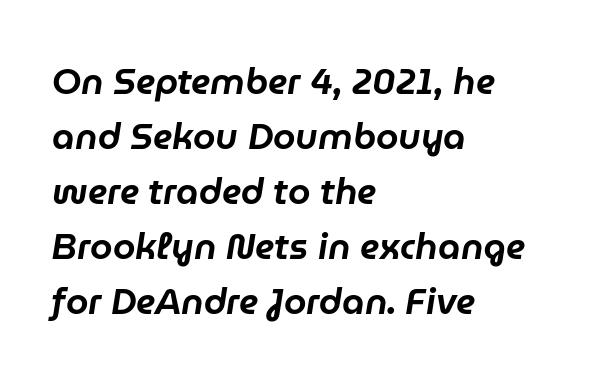
Varying glyph widths throughout — classic text-font behaviour. The typography opts for an oblique posture over an upright one. Between one letter and the next there's only the usual sliver of space. Each new line begins a customary step beneath the previous one. The typesetter chose a ragged-right arrangement here.
